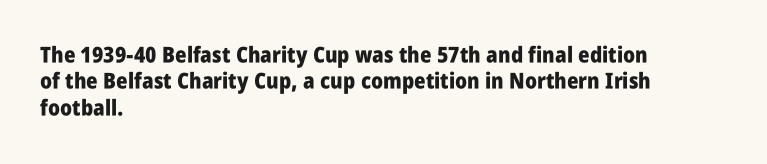
The image shows 22 px bold type, upright; set left-aligned, line spacing 1.2x, normal letter spacing, not underlined.
